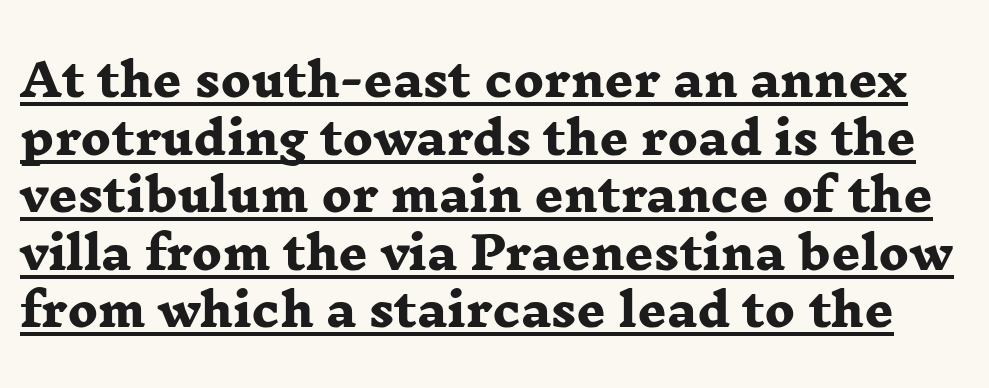
Q: Is the text bold? A: Yes.
Q: Is the typeface a serif or a sans-serif typeface? A: Serif.
Q: Is the text underlined? A: Yes.
Q: Is the spacing between letters normal or unusually wide? A: Normal.
Q: Is the spacing between lines tight, normal or loose? A: Normal.
Q: Width (condensed, normal, or wide)? A: Wide.
Q: Stroke contrast? A: Low.
Q: x-height? A: Medium.
Q: Monospaced? A: No.
